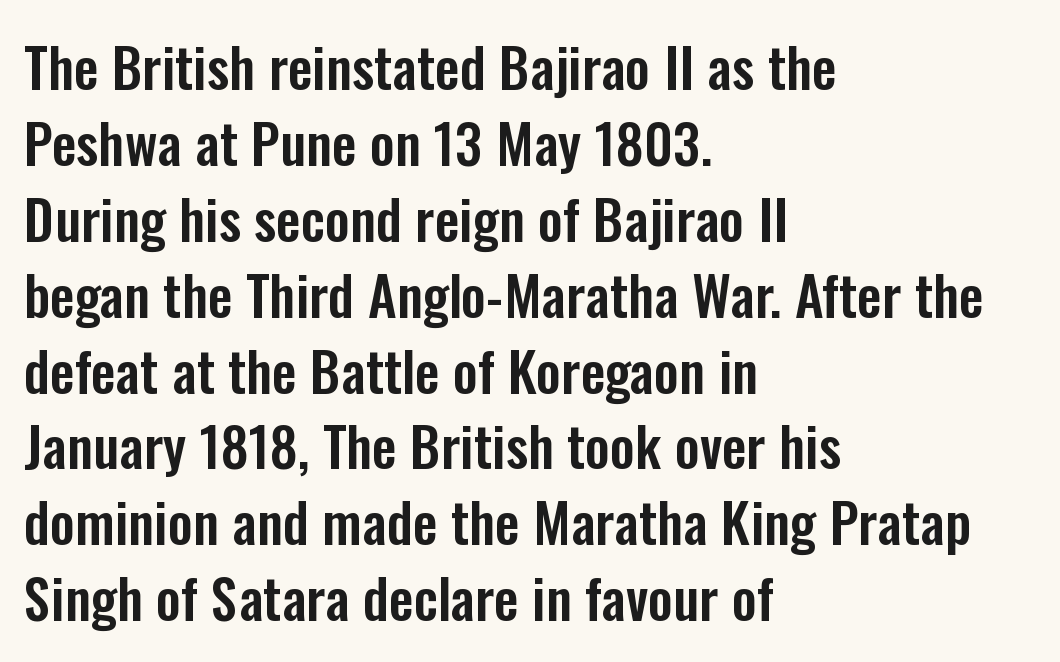
{"serif": "no", "italic": "no", "width": "condensed", "stroke_contrast": "low", "x_height": "medium", "monospaced": "no", "underline": "no", "align": "left", "line_spacing": "normal", "line_spacing_ratio": 1.38, "letter_spacing": "normal", "letter_spacing_em": 0.0, "glyph_px": 55}
